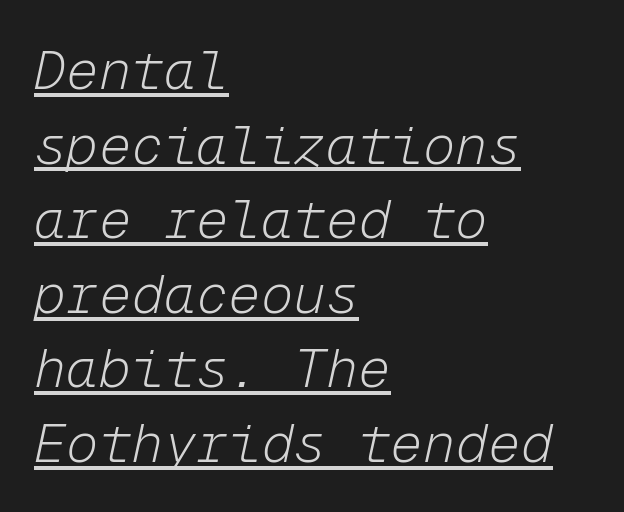
{"italic": "yes", "lean": "right", "slant_degrees": 12, "bold": "no", "weight": "light", "width": "normal", "stroke_contrast": "low", "x_height": "medium", "monospaced": "yes", "underline": "yes", "align": "left", "line_spacing": "normal", "line_spacing_ratio": 1.38, "letter_spacing": "normal", "letter_spacing_em": 0.0, "glyph_px": 54}
